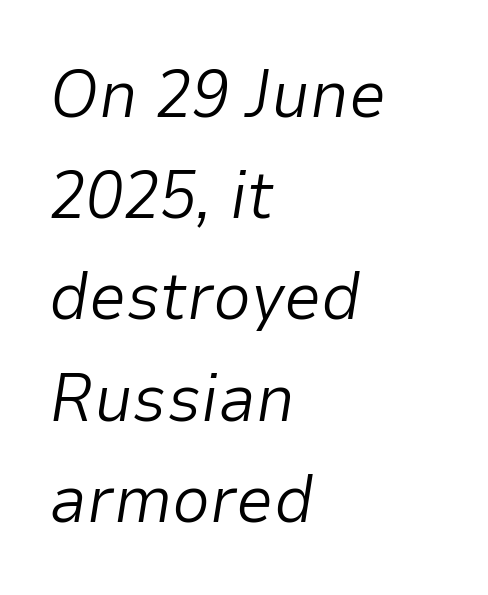
These lines were composed using italics. Quick note: interline space is typical. The passage shown is typed in a proportional face where columns would drift. Compared with a typical body face, this is equally light or lighter still. This sample uses plain, unmodified letter spacing. The baseline area is clear.
